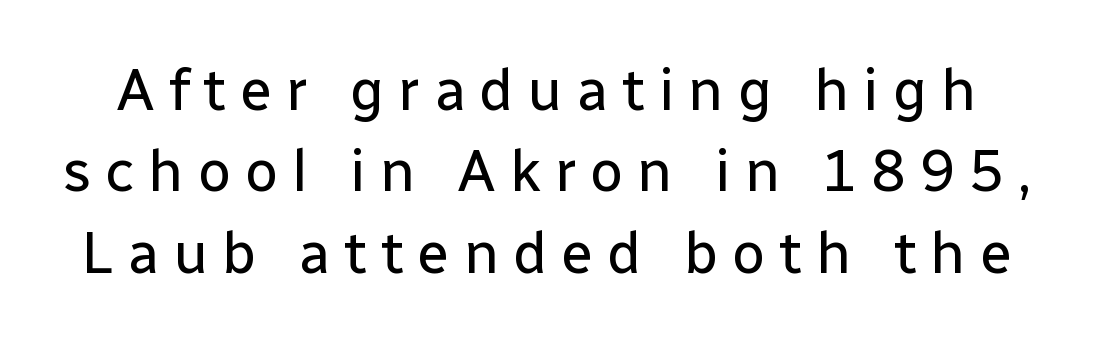
{"serif": "no", "italic": "no", "bold": "no", "weight": "regular", "width": "normal", "stroke_contrast": "low", "x_height": "medium", "monospaced": "no", "underline": "no", "line_spacing": "normal", "line_spacing_ratio": 1.38, "letter_spacing": "wide", "letter_spacing_em": 0.23, "glyph_px": 59}
